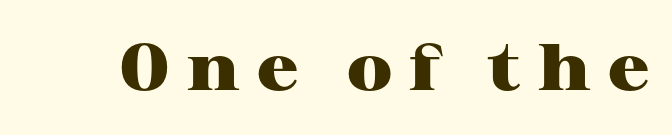
Q: Is the text bold? A: Yes.
Q: Is the text italic (slanted)? A: No, it is upright.
Q: Is the typeface a serif or a sans-serif typeface? A: Serif.
Q: Is the text underlined? A: No.
Q: Is the spacing between letters normal or unusually wide? A: Unusually wide.
Q: Width (condensed, normal, or wide)? A: Wide.
Q: Stroke contrast? A: High.
Q: x-height? A: Medium.
Q: Monospaced? A: No.
